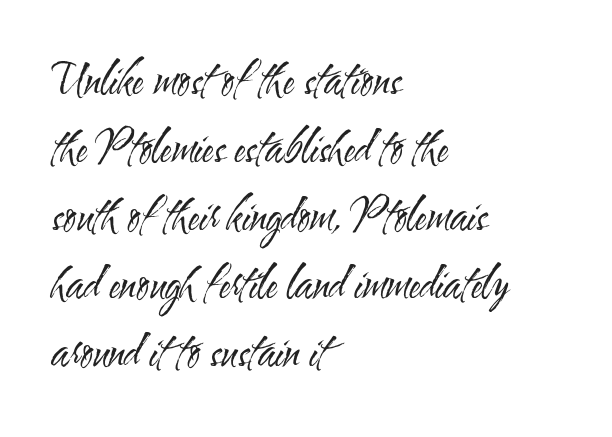
The image shows 43 px regular-weight, condensed sans-serif type; set left-aligned, normal line spacing (1.58x), normal letter spacing, not underlined; medium stroke contrast and a small x-height.
